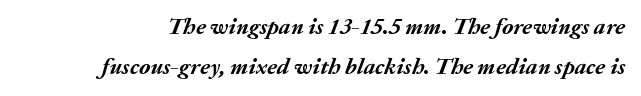
Q: Is the text bold? A: Yes.
Q: Is the text italic (slanted)? A: Yes, it leans right by about 20 degrees.
Q: Is the text underlined? A: No.
Q: Is the spacing between letters normal or unusually wide? A: Normal.
